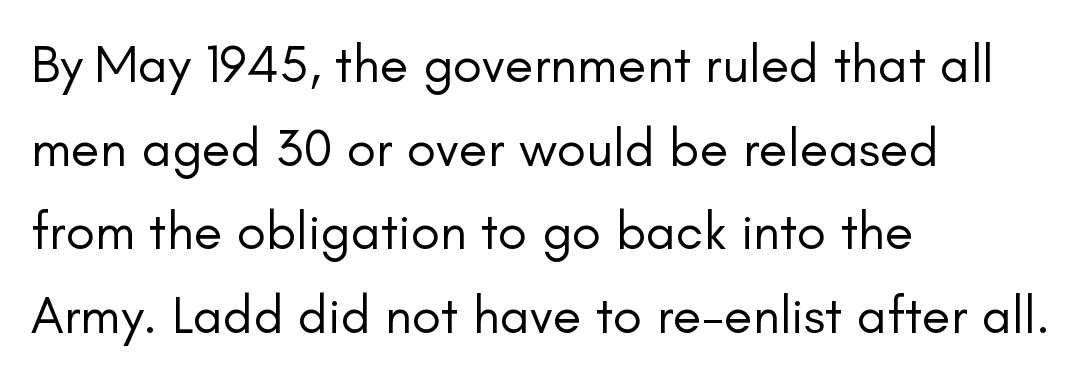
{"serif": "no", "italic": "no", "bold": "no", "weight": "regular", "width": "normal", "stroke_contrast": "low", "x_height": "small", "monospaced": "no", "underline": "no", "align": "left", "line_spacing": "normal", "line_spacing_ratio": 1.58, "letter_spacing": "normal", "letter_spacing_em": 0.0, "glyph_px": 53}
